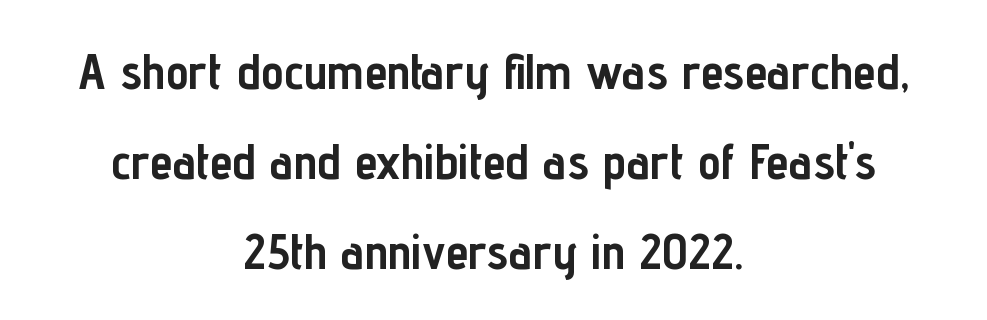
The image shows 51 px semibold, condensed sans-serif type, upright; set centered, line spacing 1.76x, normal letter spacing, not underlined; low stroke contrast and a medium x-height.
